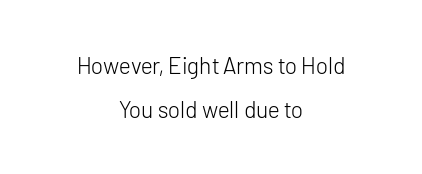
The image shows 23 px text type, upright; set centered, loose line spacing (1.91x), normal letter spacing, not underlined.
